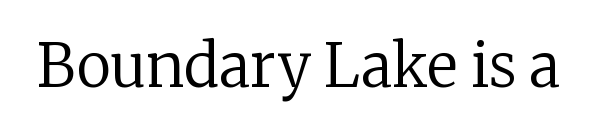
The image shows 59 px regular-weight serif type, upright; set normal letter spacing, not underlined; low stroke contrast and a medium x-height.
